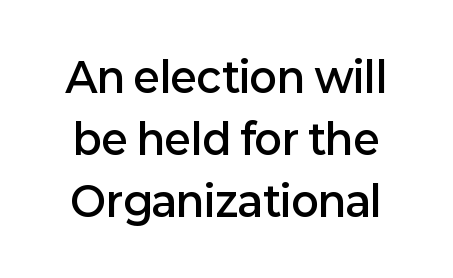
The image shows 41 px semibold sans-serif type, upright; set normal line spacing (1.51x), normal letter spacing, not underlined; low stroke contrast and a medium x-height.
